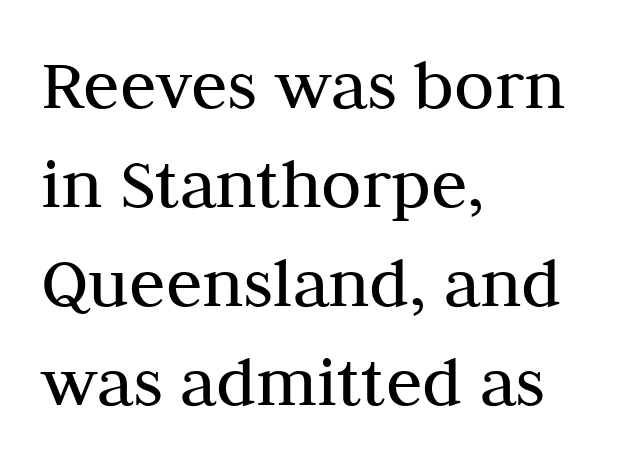
{"serif": "yes", "italic": "no", "bold": "no", "weight": "regular", "width": "normal", "stroke_contrast": "medium", "x_height": "medium", "monospaced": "no", "underline": "no", "align": "left", "line_spacing": "normal", "line_spacing_ratio": 1.34, "letter_spacing": "normal", "letter_spacing_em": 0.0, "glyph_px": 74}
